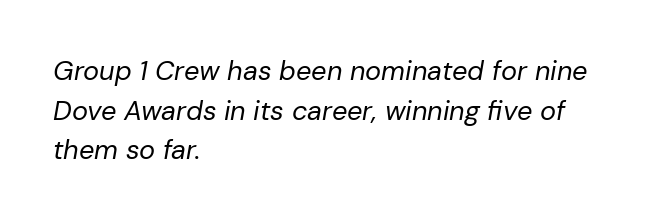
Line starts are locked; line ends wander. The vertical gap from one line to the next is medium. What stands out about the letter spacing? Nothing — it is the standard amount. Heft: none added — not bold. Underline: absent.
